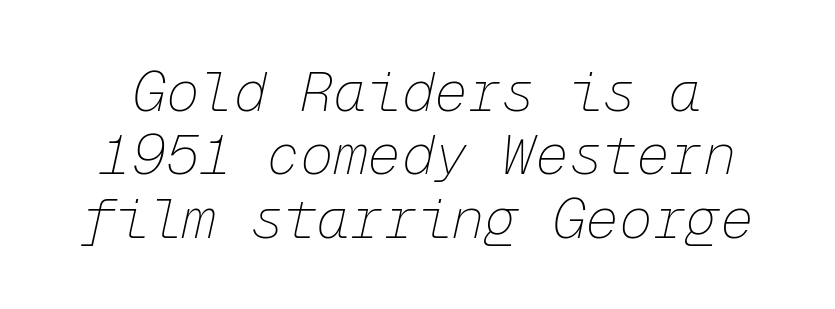
The image shows 56 px thin type, italic (leaning right), monospaced; set tight line spacing (1.13x), normal letter spacing, not underlined; low stroke contrast and a medium x-height.
